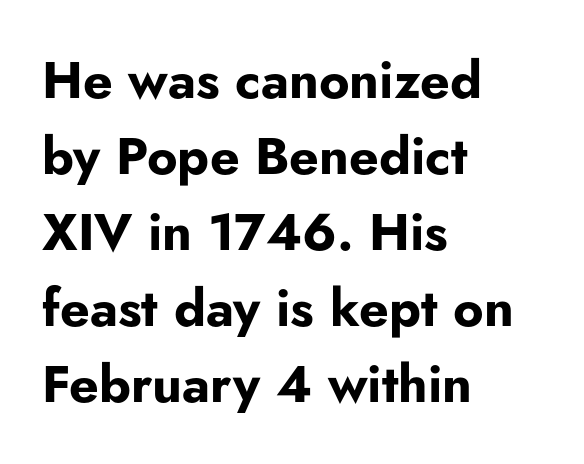
Caption: bold face, heavy strokes. Leftover space on each line is placed entirely after the last word. The lettering holds an erect, upright posture throughout. A bare baseline throughout the passage. The rendering uses natural spacing where letterforms have individual widths. The characters display no serif detailing; their extremities are plain.
